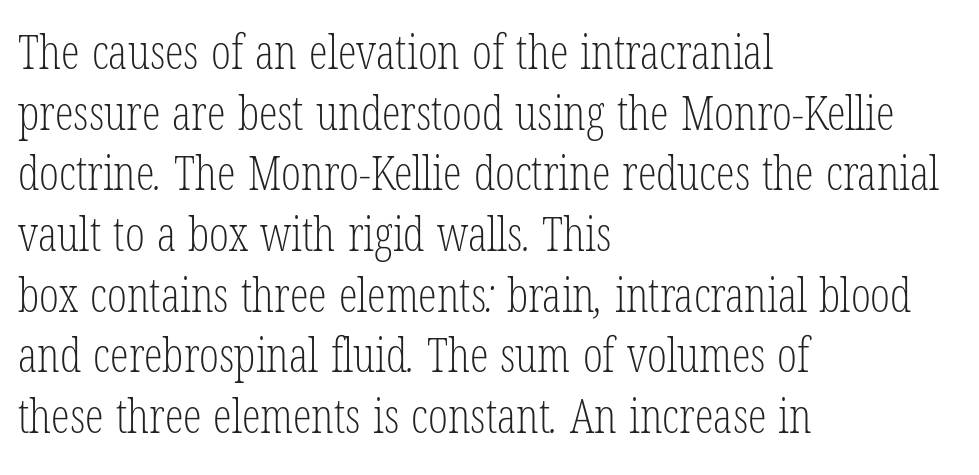
Serif or sans? Serif — the stroke terminals have little feet. Stroke mass is kept to a normal reading level or below. A bare baseline throughout the passage. Baseline-to-baseline distance is the conventional proportion of letter height. Nobody touched the tracking dial on this one.
